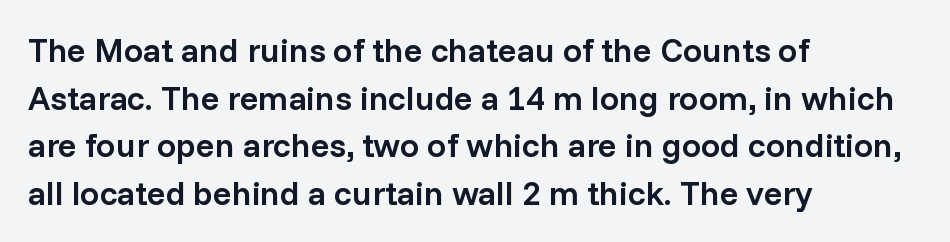
{"serif": "no", "italic": "no", "bold": "semi", "weight": "semibold", "width": "normal", "stroke_contrast": "low", "x_height": "medium", "monospaced": "no", "underline": "no", "align": "left", "line_spacing": "normal", "line_spacing_ratio": 1.4, "letter_spacing": "normal", "letter_spacing_em": 0.0, "glyph_px": 34}
